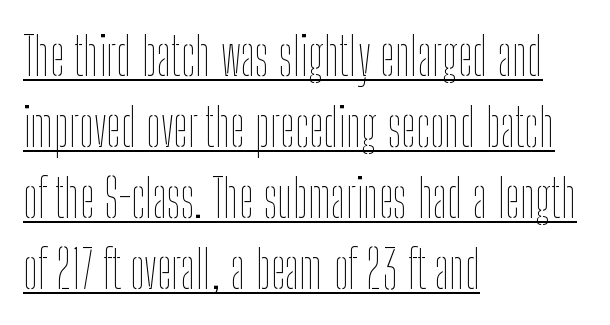
Q: Is the text bold? A: No.
Q: Is the text italic (slanted)? A: No, it is upright.
Q: Is the text underlined? A: Yes.
Q: How is the paragraph aligned? A: Left-aligned.
Q: Is the spacing between letters normal or unusually wide? A: Normal.
Q: Is the spacing between lines tight, normal or loose? A: Normal.
Q: Width (condensed, normal, or wide)? A: Condensed.
Q: Stroke contrast? A: Low.
Q: x-height? A: Medium.
Q: Monospaced? A: No.
